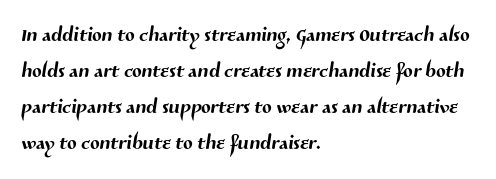
The line texture is even and compact thanks to regular tracking. These lines sit exactly where default settings would place them. The gap between lines stays unmarked. These lines are rendered in a variable-pitch font. The passage shown is typeset with a sans-serif family. The lines are quadded left.
